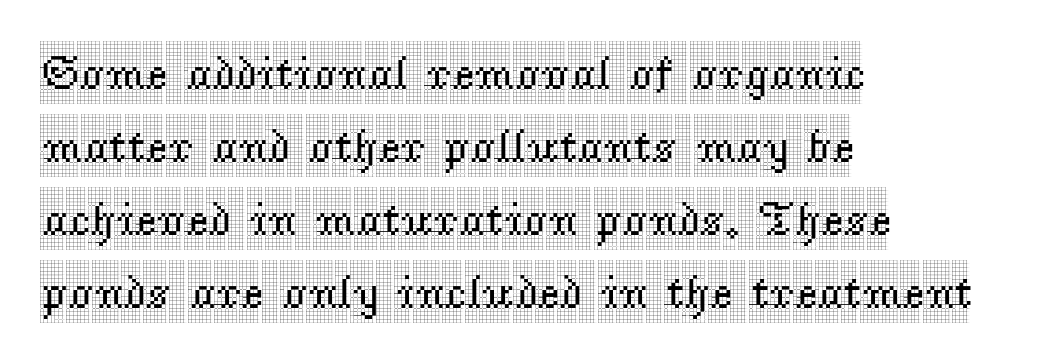
Serif or sans? Serif — the stroke terminals have little feet. The block of text has a typical density, with ordinary space between rows. Underlining? Definitely not there. The passage shown has conventional tracking throughout. This is the regular roman posture of the typeface.
